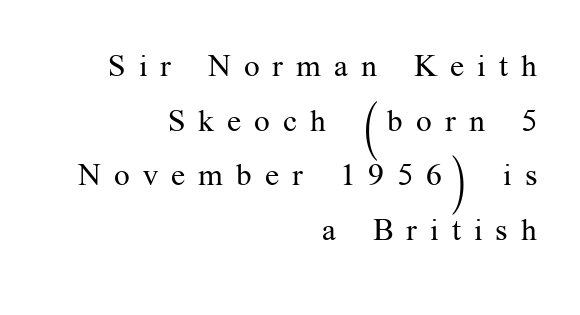
{"serif": "yes", "italic": "no", "bold": "no", "weight": "regular", "width": "normal", "stroke_contrast": "medium", "x_height": "medium", "monospaced": "no", "underline": "no", "align": "right", "line_spacing_ratio": 1.76, "letter_spacing": "wide", "letter_spacing_em": 0.42, "glyph_px": 31}
